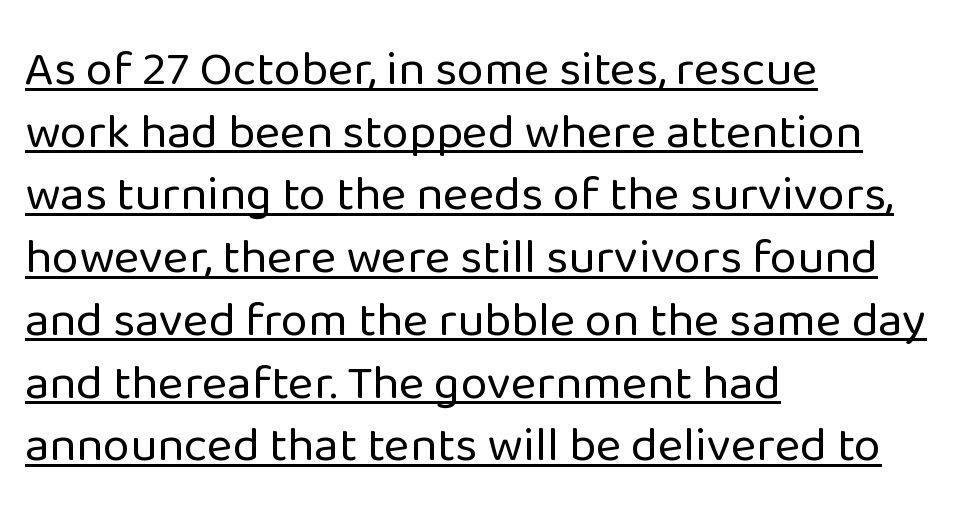
No feet cap the strokes, marking this as sans-serif type. Emphasis is given by a line drawn under the lettering. Which margin do the lines hug? The left one — the right edge is uneven. Tracking value appears to be zero — textbook default spacing.
